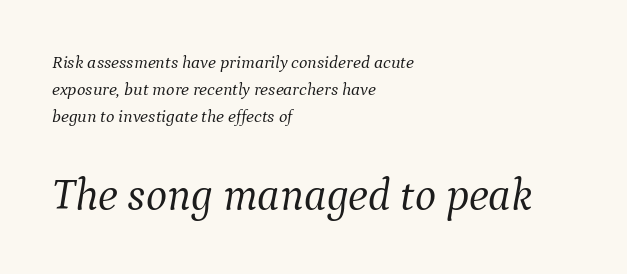
Q: Is the text bold? A: No.
Q: Is the text italic (slanted)? A: Yes, it leans right by about 9 degrees.
Q: Is the typeface a serif or a sans-serif typeface? A: Serif.
Q: Is the text underlined? A: No.
Q: How is the paragraph aligned? A: Left-aligned.
Q: Is the spacing between letters normal or unusually wide? A: Normal.
Q: Is the spacing between lines tight, normal or loose? A: Normal.
Q: Which block of text is set in a larger size, the first (top) or the second (bottom)? A: The second (bottom) one.
Q: Width (condensed, normal, or wide)? A: Normal.
Q: Stroke contrast? A: Medium.
Q: x-height? A: Medium.
Q: Monospaced? A: No.
